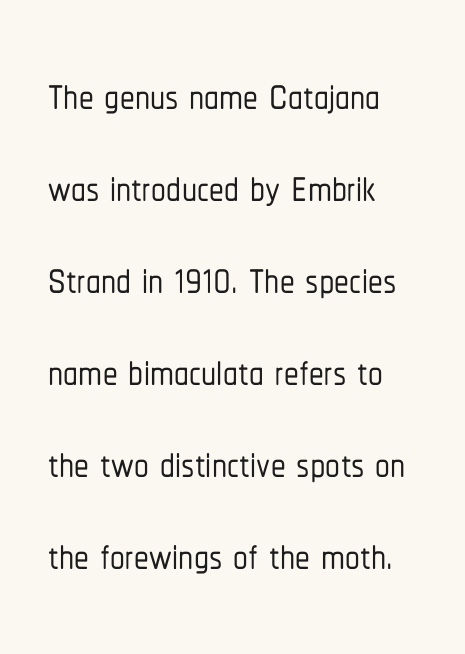
Q: Is the text italic (slanted)? A: No, it is upright.
Q: Is the typeface a serif or a sans-serif typeface? A: Sans-serif.
Q: Is the text underlined? A: No.
Q: How is the paragraph aligned? A: Left-aligned.
Q: Is the spacing between letters normal or unusually wide? A: Normal.
Q: Is the spacing between lines tight, normal or loose? A: Normal.
Q: Width (condensed, normal, or wide)? A: Condensed.
Q: Stroke contrast? A: Low.
Q: x-height? A: Medium.
Q: Monospaced? A: No.
